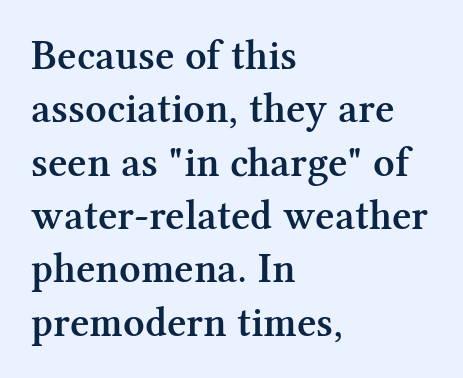
The face used here is proportionally spaced, like ordinary book or web type. What stands out about the letter spacing? Nothing — it is the standard amount. The words here are not underlined. The text was rendered using a seriffed face with decorative stroke endings. The leading is moderate, giving the passage an even texture. A typesetter would mark this as roman, not italic.
